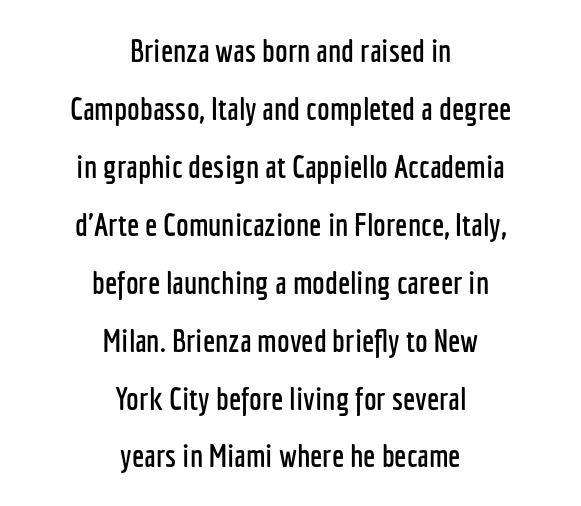
The image shows 32 px condensed sans-serif type, upright; set centered, line spacing 1.81x, normal letter spacing, not underlined; low stroke contrast and a medium x-height.
